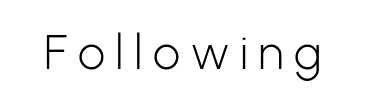
{"serif": "no", "italic": "no", "bold": "no", "weight": "light", "width": "normal", "stroke_contrast": "low", "x_height": "medium", "monospaced": "no", "underline": "no", "letter_spacing": "wide", "letter_spacing_em": 0.22, "glyph_px": 48}
